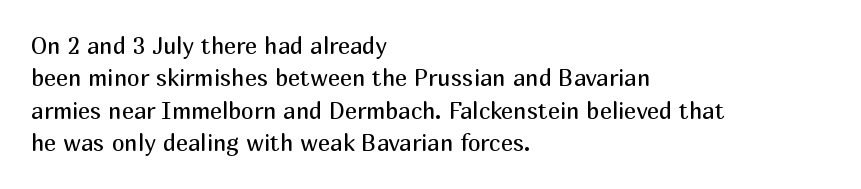
Q: Is the text bold? A: No.
Q: Is the text italic (slanted)? A: No, it is upright.
Q: Is the text underlined? A: No.
Q: How is the paragraph aligned? A: Left-aligned.
Q: Is the spacing between letters normal or unusually wide? A: Normal.
Q: Is the spacing between lines tight, normal or loose? A: Normal.
